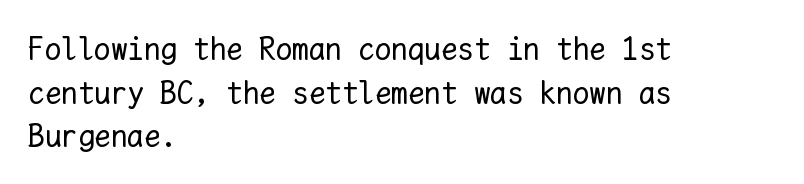
{"italic": "no", "bold": "no", "weight": "regular", "width": "normal", "stroke_contrast": "low", "x_height": "medium", "monospaced": "yes", "underline": "no", "align": "left", "line_spacing": "normal", "line_spacing_ratio": 1.32, "letter_spacing": "normal", "letter_spacing_em": 0.0, "glyph_px": 33}
